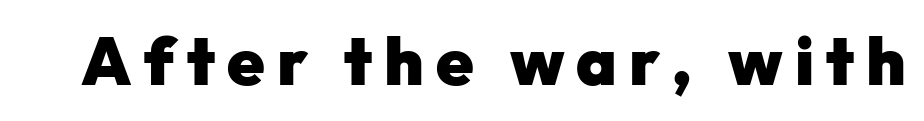
{"serif": "no", "italic": "no", "bold": "yes", "weight": "heavy", "width": "normal", "stroke_contrast": "low", "x_height": "medium", "monospaced": "no", "underline": "no", "glyph_px": 67}
